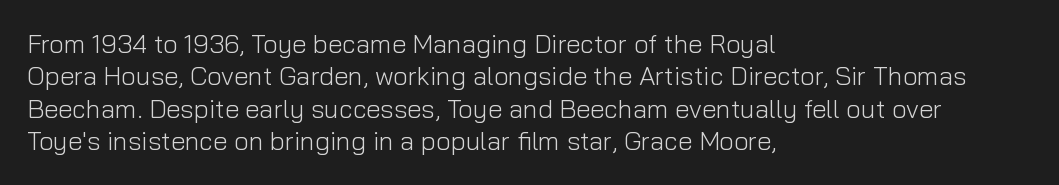
The image shows 26 px text type, upright; set left-aligned, normal line spacing (1.25x), normal letter spacing, not underlined.
